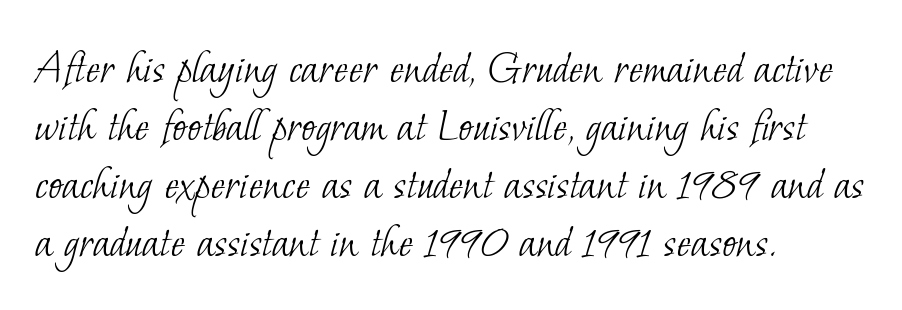
The image shows 48 px light serif type; set left-aligned, line spacing 1.21x, normal letter spacing, not underlined; low stroke contrast and a small x-height.
